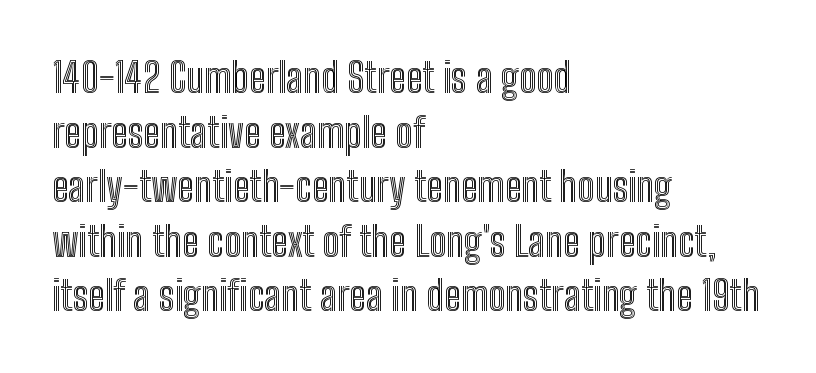
The image shows 41 px condensed type, upright; set left-aligned, normal line spacing (1.33x), normal letter spacing, not underlined; a medium x-height.
